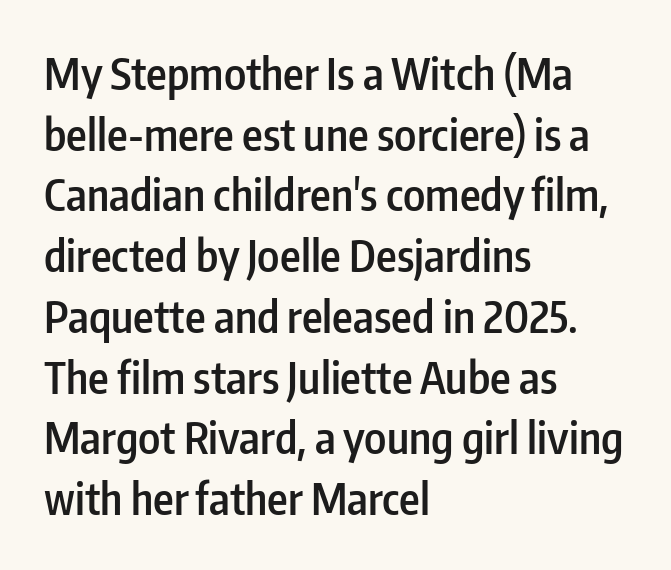
{"serif": "no", "italic": "no", "bold": "semi", "weight": "semibold", "width": "condensed", "stroke_contrast": "low", "x_height": "medium", "monospaced": "no", "underline": "no", "align": "left", "line_spacing": "normal", "line_spacing_ratio": 1.38, "letter_spacing": "normal", "letter_spacing_em": 0.0, "glyph_px": 44}
